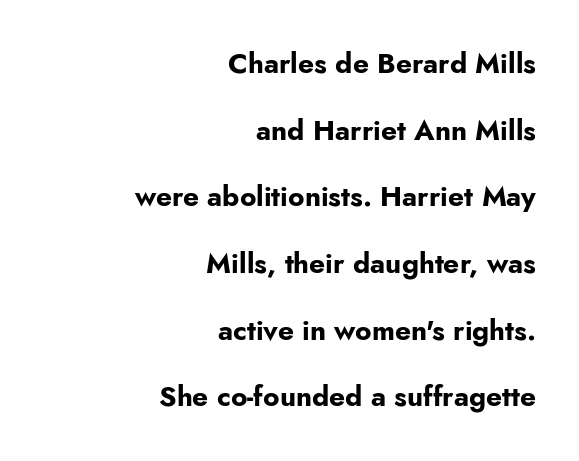
Q: Is the text bold? A: Yes.
Q: Is the text italic (slanted)? A: No, it is upright.
Q: Is the typeface a serif or a sans-serif typeface? A: Sans-serif.
Q: Is the text underlined? A: No.
Q: How is the paragraph aligned? A: Right-aligned.
Q: Is the spacing between letters normal or unusually wide? A: Normal.
Q: Is the spacing between lines tight, normal or loose? A: Loose.
Q: Width (condensed, normal, or wide)? A: Normal.
Q: Stroke contrast? A: Low.
Q: x-height? A: Small.
Q: Monospaced? A: No.
